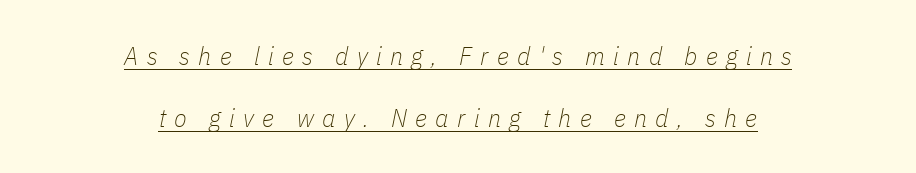
Q: Is the text bold? A: No.
Q: Is the text italic (slanted)? A: Yes, it leans right by about 11 degrees.
Q: Is the text underlined? A: Yes.
Q: How is the paragraph aligned? A: Centered.
Q: Is the spacing between letters normal or unusually wide? A: Unusually wide.
Q: Is the spacing between lines tight, normal or loose? A: Loose.
